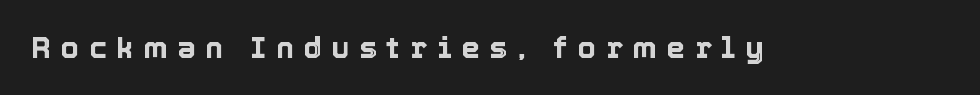
Q: Is the text italic (slanted)? A: No, it is upright.
Q: Is the text underlined? A: No.
Q: Is the spacing between letters normal or unusually wide? A: Unusually wide.
Q: Width (condensed, normal, or wide)? A: Normal.
Q: x-height? A: Medium.
Q: Monospaced? A: No.
